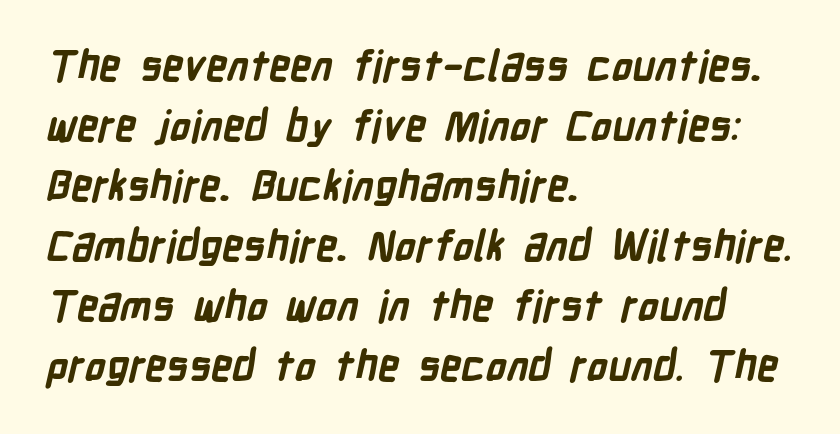
Anything drawn beneath the words? Only blank space. A normal amount of white space separates one row of letters from the next. The setting favours the left margin, as ordinary paragraphs usually do. These lines keep a tight, regular rhythm from letter to letter. The passage shown is typed in a proportional face where columns would drift.
